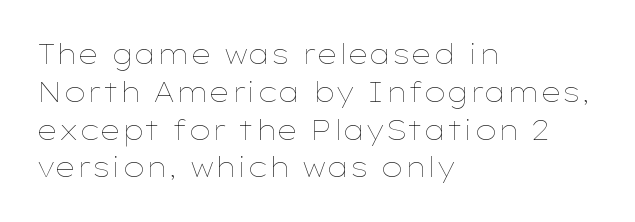
Short note: letters normally spaced. These lines are set flush left with a ragged right edge. The passage shown is not bold in any degree. Rows of type keep a routine distance in the vertical direction. This is the regular roman posture of the typeface.
